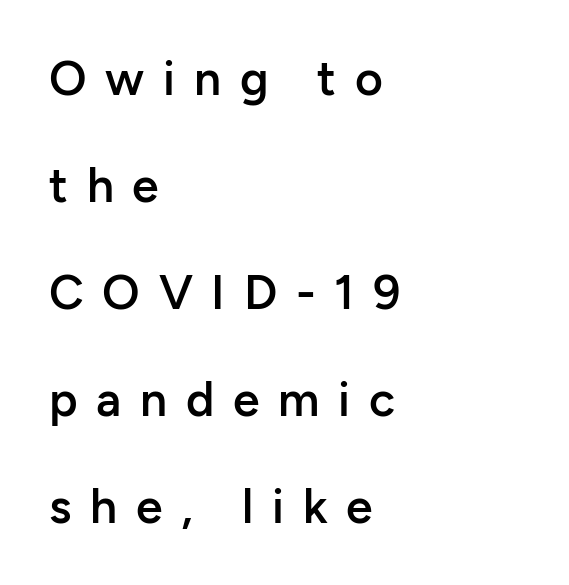
The image shows 48 px semibold sans-serif type, upright; set left-aligned, loose line spacing (2.23x), unusually wide letter spacing (+0.39 em), not underlined; low stroke contrast and a medium x-height.
